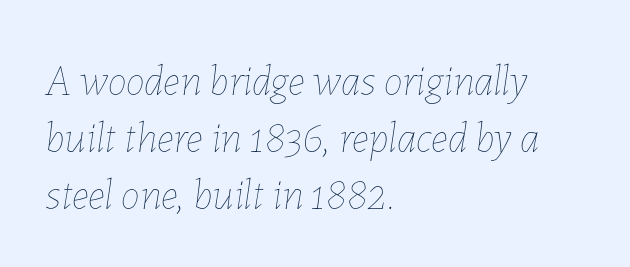
The specimen omits any rule beneath the text block's lines. An italicized treatment has been applied to the whole sample. Nobody touched the tracking dial on this one. Summary of weight: not heavy and not bold. Regarding leading, the lines here are spaced in the standard way. The paragraph has a hard left edge and a soft right edge.
